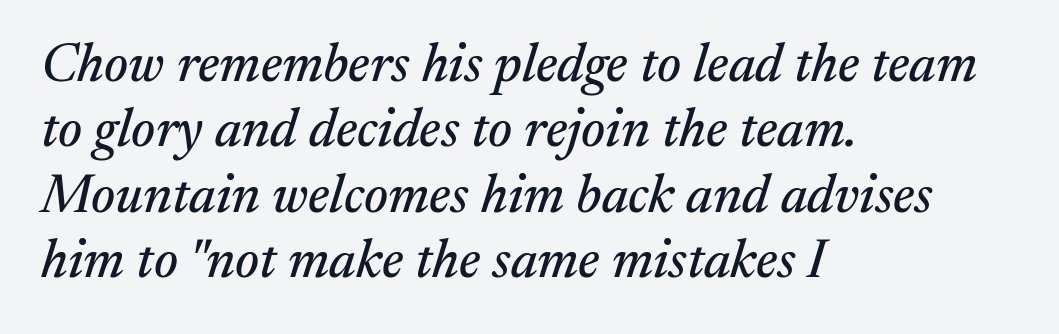
{"serif": "yes", "italic": "yes", "lean": "right", "slant_degrees": 17, "width": "normal", "stroke_contrast": "medium", "x_height": "medium", "monospaced": "no", "underline": "no", "align": "left", "line_spacing_ratio": 1.21, "letter_spacing": "normal", "letter_spacing_em": 0.0, "glyph_px": 54}
